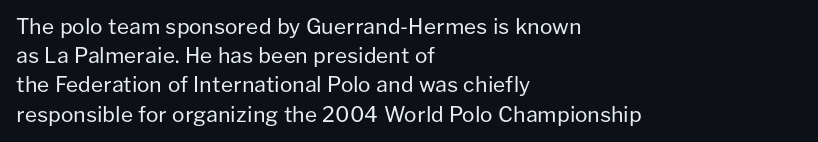
Q: Is the text bold? A: No.
Q: Is the text italic (slanted)? A: No, it is upright.
Q: Is the text underlined? A: No.
Q: How is the paragraph aligned? A: Left-aligned.
Q: Is the spacing between letters normal or unusually wide? A: Normal.
Q: Is the spacing between lines tight, normal or loose? A: Normal.
